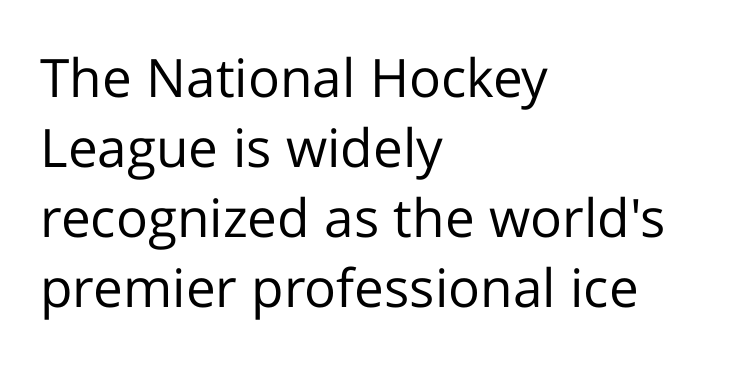
The image shows 53 px regular-weight sans-serif type, upright; set left-aligned, normal line spacing (1.32x), normal letter spacing, not underlined; low stroke contrast and a medium x-height.
